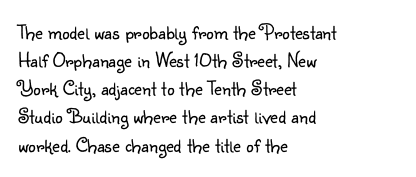
The image shows 21 px text type, upright; set left-aligned, normal line spacing (1.34x), normal letter spacing, not underlined.
